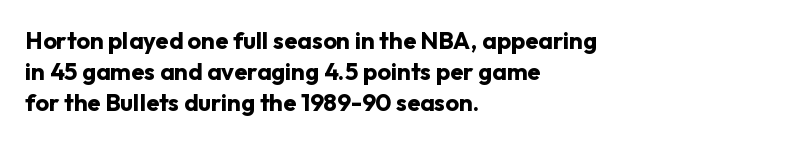
The image shows 24 px bold type, upright; set left-aligned, normal line spacing (1.3x), normal letter spacing, not underlined.
